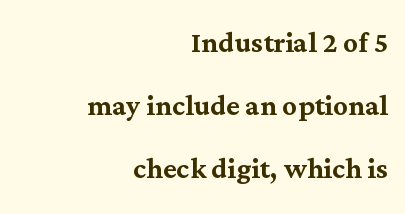
Q: Is the text italic (slanted)? A: No, it is upright.
Q: Is the typeface a serif or a sans-serif typeface? A: Serif.
Q: Is the text underlined? A: No.
Q: How is the paragraph aligned? A: Right-aligned.
Q: Is the spacing between letters normal or unusually wide? A: Normal.
Q: Is the spacing between lines tight, normal or loose? A: Normal.
Q: Width (condensed, normal, or wide)? A: Normal.
Q: Stroke contrast? A: Medium.
Q: x-height? A: Medium.
Q: Monospaced? A: No.
